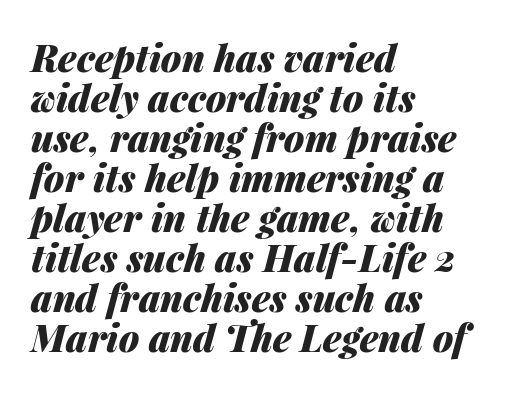
Q: Is the text bold? A: Yes.
Q: Is the text italic (slanted)? A: Yes, it leans right by about 14 degrees.
Q: Is the text underlined? A: No.
Q: How is the paragraph aligned? A: Left-aligned.
Q: Is the spacing between letters normal or unusually wide? A: Normal.
Q: Is the spacing between lines tight, normal or loose? A: Tight.
Q: Width (condensed, normal, or wide)? A: Normal.
Q: Stroke contrast? A: Medium.
Q: x-height? A: Medium.
Q: Monospaced? A: No.
